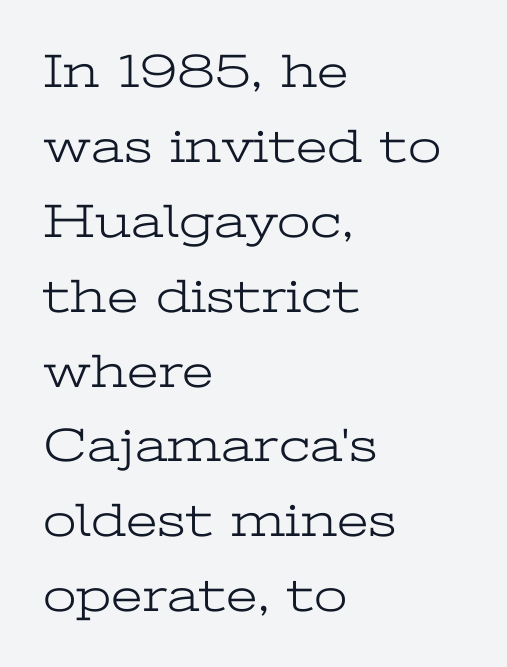
{"serif": "yes", "italic": "no", "bold": "no", "weight": "light", "width": "wide", "stroke_contrast": "low", "x_height": "medium", "monospaced": "no", "underline": "no", "align": "left", "line_spacing": "normal", "line_spacing_ratio": 1.56, "letter_spacing": "normal", "letter_spacing_em": 0.0, "glyph_px": 48}
